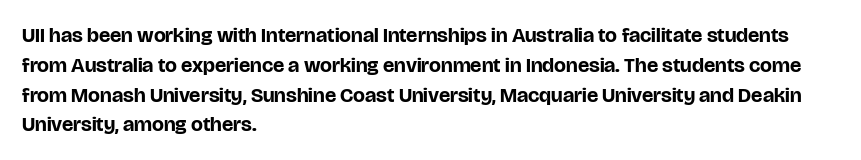
A bare baseline throughout the passage. Heavy-handed strokes throughout: this text is bold. Style check: upright. The setting favours the left margin, as ordinary paragraphs usually do. How are the letters spaced? Ordinarily, with no added tracking.
